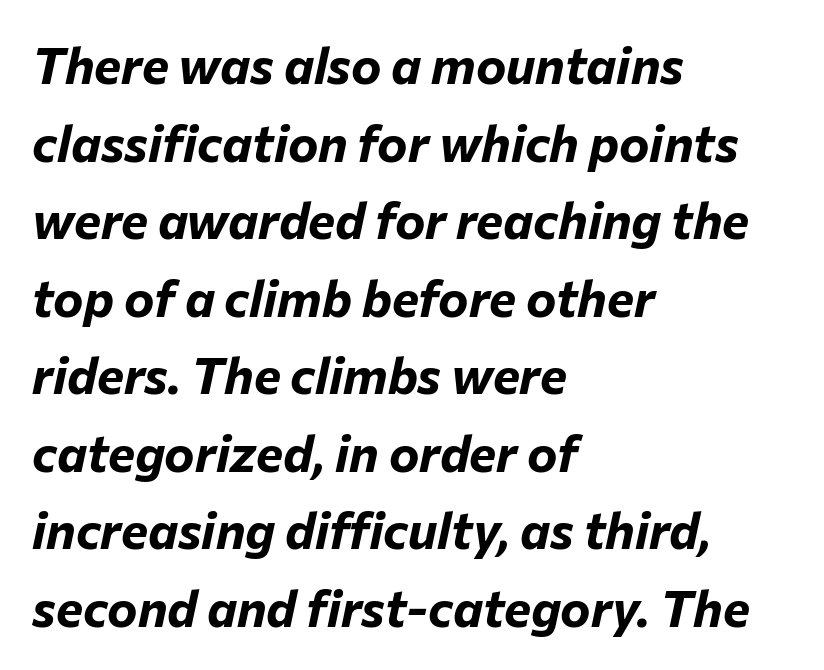
The image shows 51 px bold type, italic (leaning right); set left-aligned, normal line spacing (1.52x), normal letter spacing, not underlined; low stroke contrast and a medium x-height.
